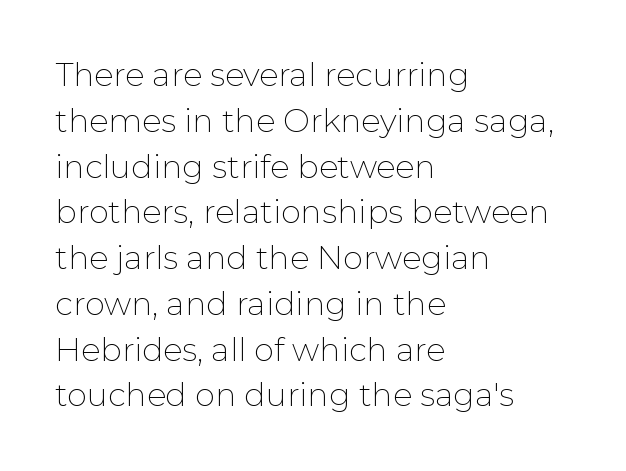
{"serif": "no", "italic": "no", "bold": "no", "weight": "thin", "width": "normal", "stroke_contrast": "low", "x_height": "medium", "monospaced": "no", "underline": "no", "align": "left", "line_spacing": "normal", "line_spacing_ratio": 1.43, "letter_spacing": "normal", "letter_spacing_em": 0.0, "glyph_px": 32}
